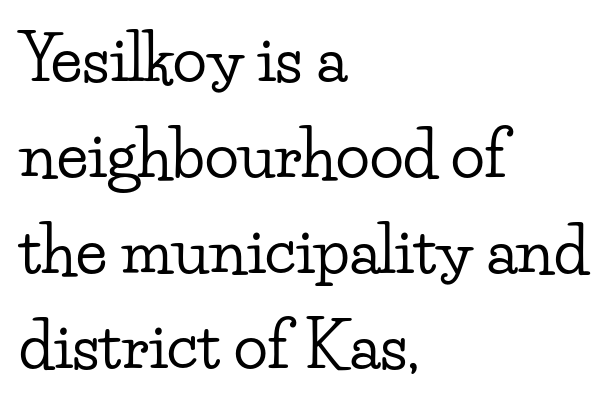
Do the letters lean? They stand straight. Students, observe: this is what conventionally led text looks like. Character widths vary here, with narrow letters taking less room than wide ones. Serif or sans? Serif — the stroke terminals have little feet. Caption: multi-line text, flush left, ragged right.
